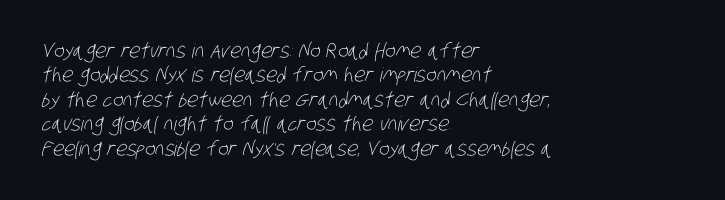
{"bold": "no", "underline": "no", "align": "left", "line_spacing_ratio": 1.22, "letter_spacing": "normal", "letter_spacing_em": 0.0, "glyph_px": 20}
